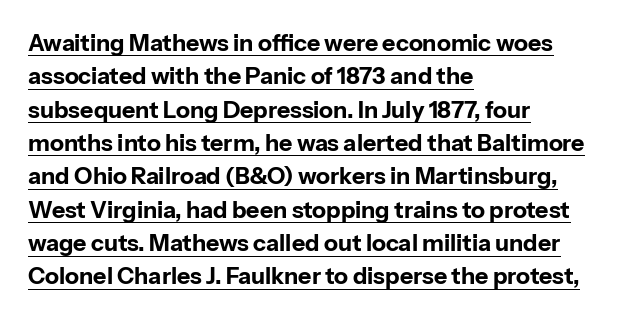
{"italic": "no", "bold": "yes", "underline": "yes", "align": "left", "line_spacing": "normal", "line_spacing_ratio": 1.45, "letter_spacing": "normal", "letter_spacing_em": 0.0, "glyph_px": 23}
